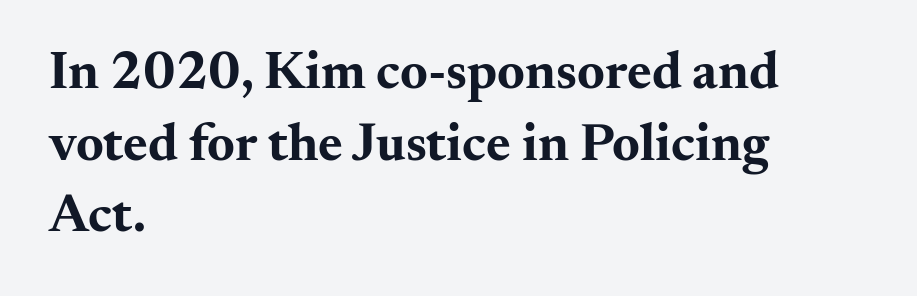
{"serif": "yes", "italic": "no", "bold": "yes", "weight": "bold", "width": "wide", "stroke_contrast": "medium", "x_height": "small", "monospaced": "no", "underline": "no", "align": "left", "line_spacing": "normal", "line_spacing_ratio": 1.35, "letter_spacing": "normal", "letter_spacing_em": 0.0, "glyph_px": 53}
